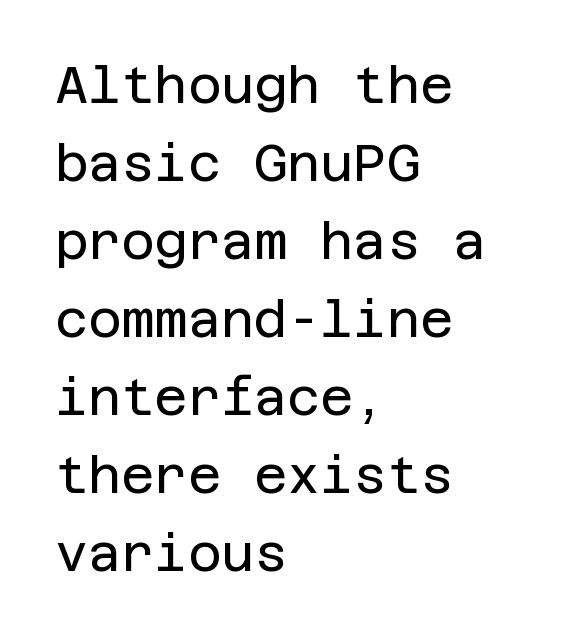
The image shows 51 px regular-weight sans-serif type, upright; set left-aligned, normal line spacing (1.53x), normal letter spacing, not underlined; low stroke contrast and a large x-height.
